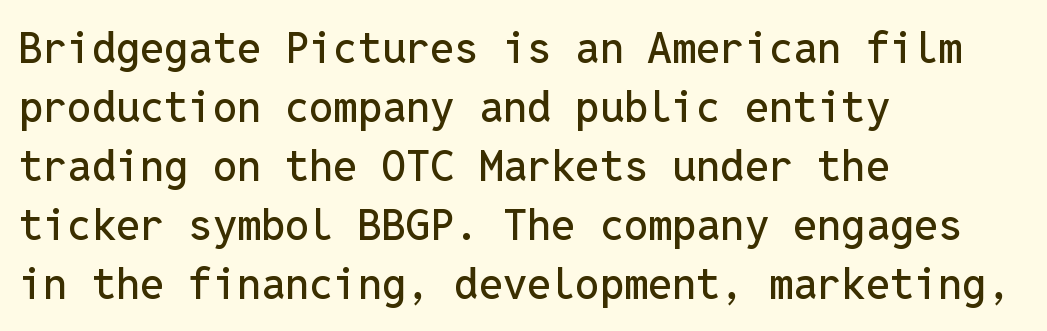
The face used here is a sans, in the tradition of grotesques and geometrics. Does extra space separate the letters? No, they use regular spacing. Descenders hang freely into open space. Think of a typewriter: that constant character pitch is what you see here. Vertical strokes here are truly vertical. The rows are spaced the way most documents space them.
